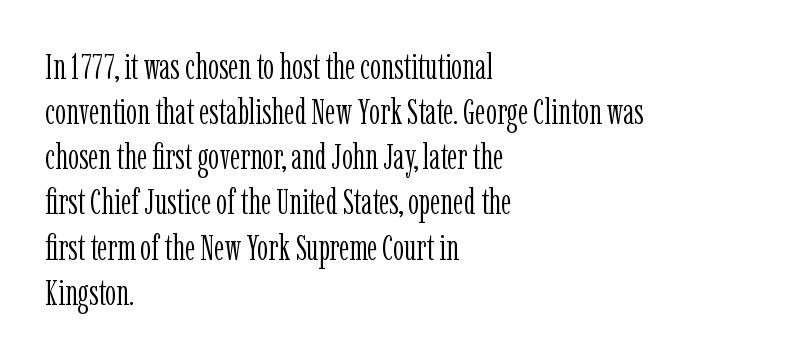
Q: Is the text bold? A: No.
Q: Is the text italic (slanted)? A: No, it is upright.
Q: Is the typeface a serif or a sans-serif typeface? A: Serif.
Q: Is the text underlined? A: No.
Q: How is the paragraph aligned? A: Left-aligned.
Q: Is the spacing between letters normal or unusually wide? A: Normal.
Q: Is the spacing between lines tight, normal or loose? A: Normal.
Q: Width (condensed, normal, or wide)? A: Condensed.
Q: Stroke contrast? A: Low.
Q: x-height? A: Medium.
Q: Monospaced? A: No.
